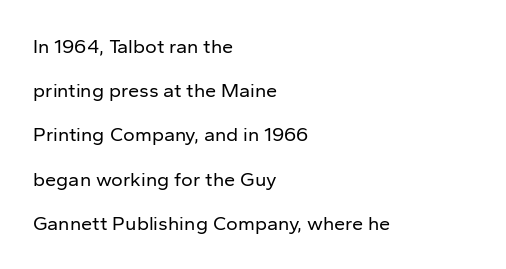
{"italic": "no", "bold": "no", "underline": "no", "align": "left", "line_spacing": "loose", "line_spacing_ratio": 2.21, "letter_spacing": "normal", "letter_spacing_em": 0.0, "glyph_px": 20}
